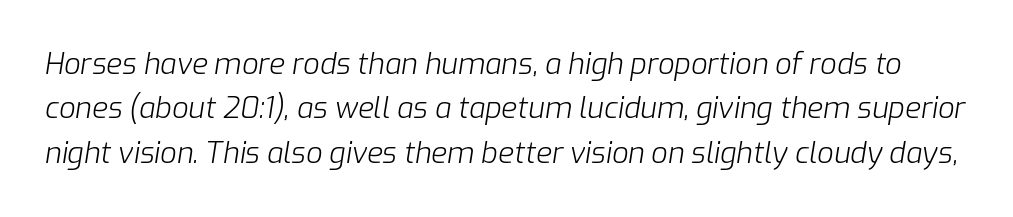
Does the lettering tilt? It does — this is italic. Underline: absent. Vertically, the passage feels balanced, rows spaced as you'd expect. A typesetter would call this proportional, since set widths differ per character. The typesetting does not lean heavy: it is not bold.
